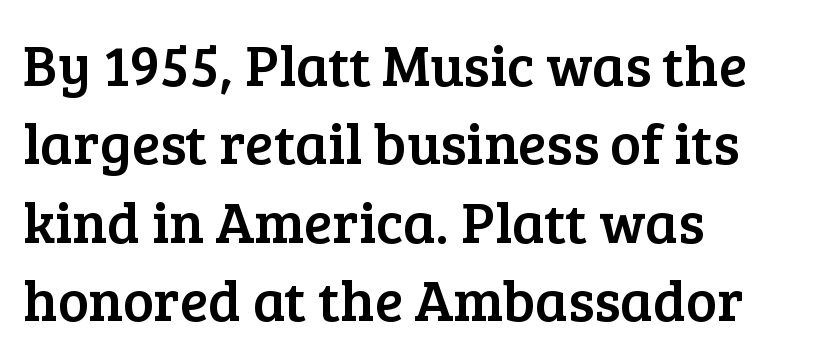
{"serif": "yes", "italic": "no", "width": "normal", "stroke_contrast": "low", "x_height": "medium", "monospaced": "no", "underline": "no", "align": "left", "line_spacing": "normal", "line_spacing_ratio": 1.35, "letter_spacing": "normal", "letter_spacing_em": 0.0, "glyph_px": 58}
